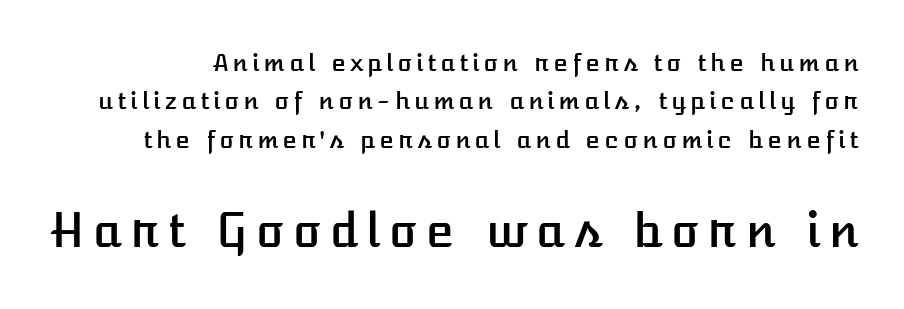
The image shows 47 px text type, upright; set normal line spacing (1.6x), not underlined; the second (bottom) block is 1.96x larger; low stroke contrast and a medium x-height.
